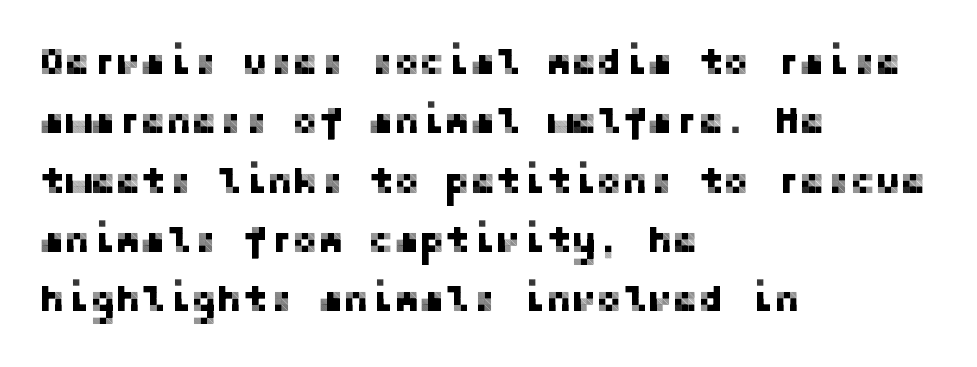
{"serif": "no", "italic": "no", "width": "normal", "stroke_contrast": "low", "x_height": "medium", "underline": "no", "align": "left", "line_spacing": "normal", "line_spacing_ratio": 1.56, "letter_spacing": "normal", "letter_spacing_em": 0.0, "glyph_px": 38}
